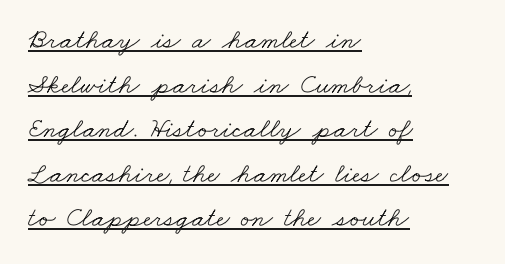
Q: Is the text bold? A: No.
Q: Is the typeface a serif or a sans-serif typeface? A: Serif.
Q: Is the text underlined? A: Yes.
Q: How is the paragraph aligned? A: Left-aligned.
Q: Is the spacing between letters normal or unusually wide? A: Normal.
Q: Is the spacing between lines tight, normal or loose? A: Normal.
Q: Width (condensed, normal, or wide)? A: Wide.
Q: Stroke contrast? A: Low.
Q: x-height? A: Small.
Q: Monospaced? A: No.
